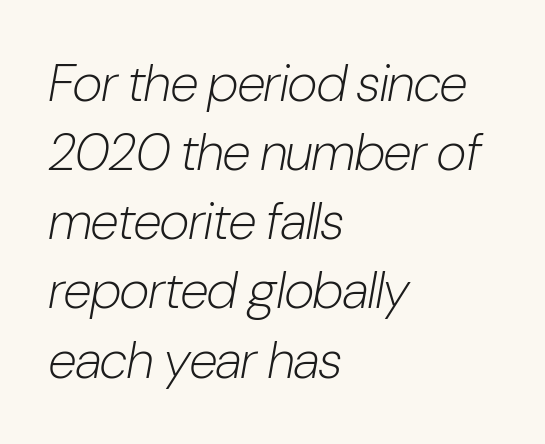
The image shows 52 px light, condensed type, italic (leaning right); set left-aligned, normal line spacing (1.33x), normal letter spacing, not underlined; low stroke contrast and a medium x-height.
